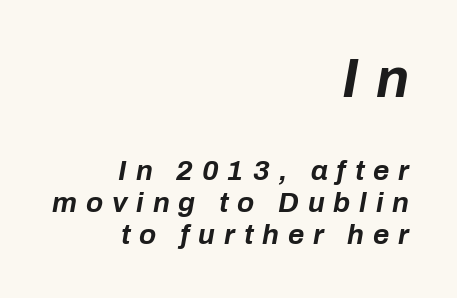
Q: Is the text bold? A: Yes.
Q: Is the text italic (slanted)? A: Yes, it leans right by about 10 degrees.
Q: Is the text underlined? A: No.
Q: How is the paragraph aligned? A: Right-aligned.
Q: Is the spacing between letters normal or unusually wide? A: Unusually wide.
Q: Is the spacing between lines tight, normal or loose? A: Tight.
Q: Which block of text is set in a larger size, the first (top) or the second (bottom)? A: The first (top) one.
Q: Width (condensed, normal, or wide)? A: Normal.
Q: Stroke contrast? A: Low.
Q: x-height? A: Medium.
Q: Monospaced? A: No.
